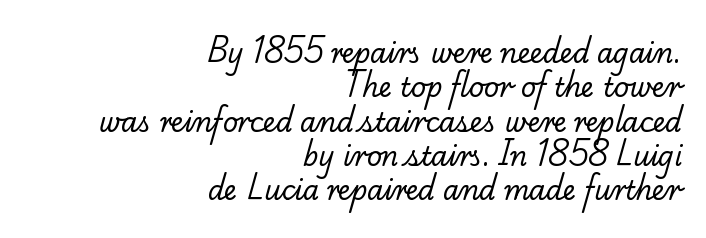
Q: Is the text bold? A: No.
Q: Is the text underlined? A: No.
Q: How is the paragraph aligned? A: Right-aligned.
Q: Is the spacing between letters normal or unusually wide? A: Normal.
Q: Is the spacing between lines tight, normal or loose? A: Normal.
